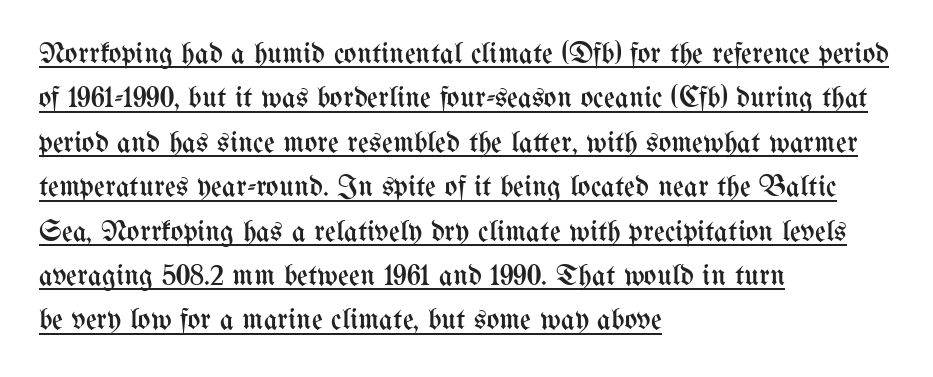
{"italic": "no", "bold": "no", "weight": "regular", "width": "condensed", "stroke_contrast": "medium", "x_height": "medium", "monospaced": "no", "underline": "yes", "align": "left", "line_spacing": "normal", "line_spacing_ratio": 1.48, "letter_spacing": "normal", "letter_spacing_em": 0.0, "glyph_px": 30}
